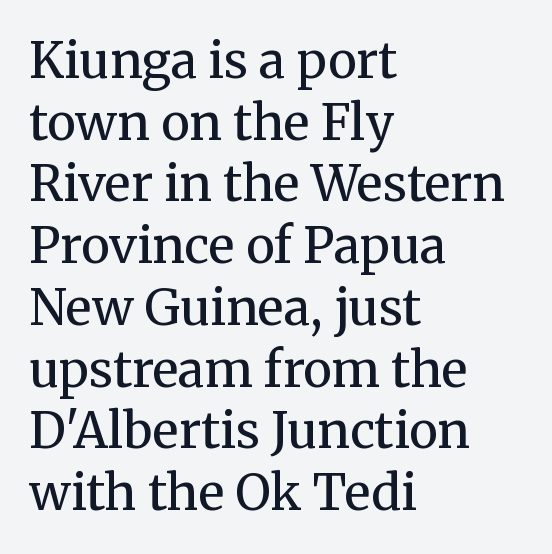
Q: Is the text bold? A: No.
Q: Is the text italic (slanted)? A: No, it is upright.
Q: Is the typeface a serif or a sans-serif typeface? A: Serif.
Q: Is the text underlined? A: No.
Q: How is the paragraph aligned? A: Left-aligned.
Q: Is the spacing between letters normal or unusually wide? A: Normal.
Q: Is the spacing between lines tight, normal or loose? A: Normal.
Q: Width (condensed, normal, or wide)? A: Normal.
Q: Stroke contrast? A: Medium.
Q: x-height? A: Medium.
Q: Monospaced? A: No.
